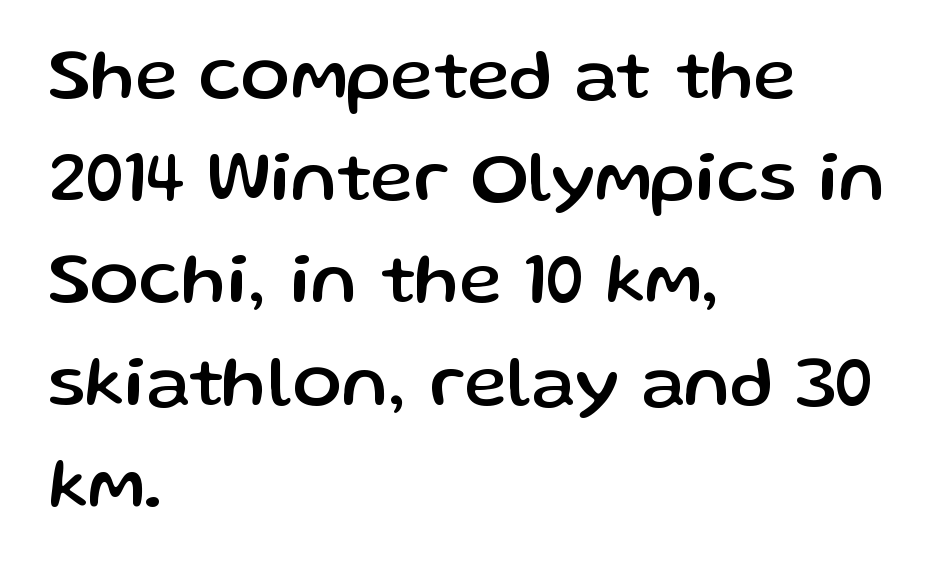
Q: Is the text italic (slanted)? A: No, it is upright.
Q: Is the typeface a serif or a sans-serif typeface? A: Sans-serif.
Q: Is the text underlined? A: No.
Q: How is the paragraph aligned? A: Left-aligned.
Q: Is the spacing between letters normal or unusually wide? A: Normal.
Q: Is the spacing between lines tight, normal or loose? A: Normal.
Q: Width (condensed, normal, or wide)? A: Normal.
Q: Stroke contrast? A: Low.
Q: x-height? A: Medium.
Q: Monospaced? A: No.
